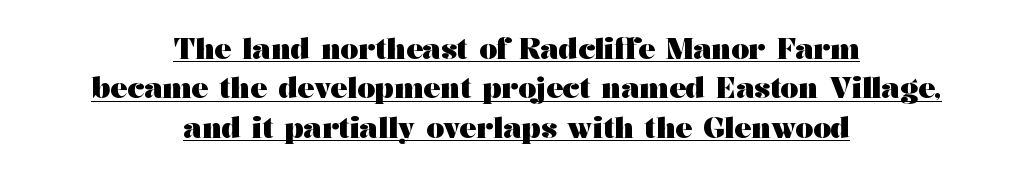
This rendering features underlined lettering. This sample has the flowing, uneven cadence of proportional lettering. Both edges are ragged and mirror each other, which tells us the setting is centered. Nope, not italic — everything's standing straight.
